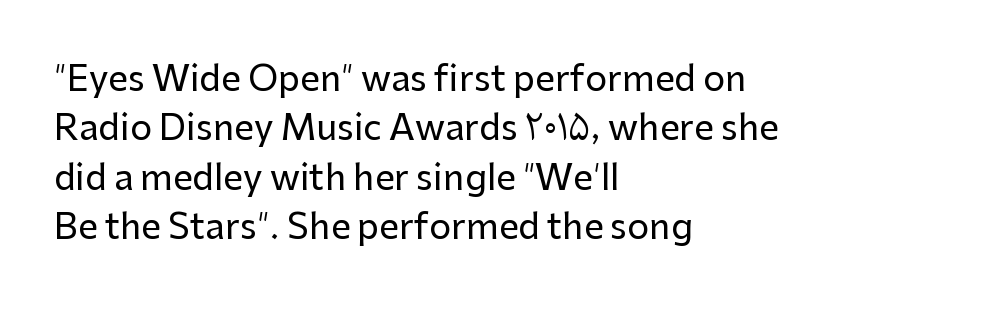
The image shows 35 px sans-serif type, upright; set left-aligned, normal line spacing (1.41x), normal letter spacing, not underlined; low stroke contrast and a medium x-height.
